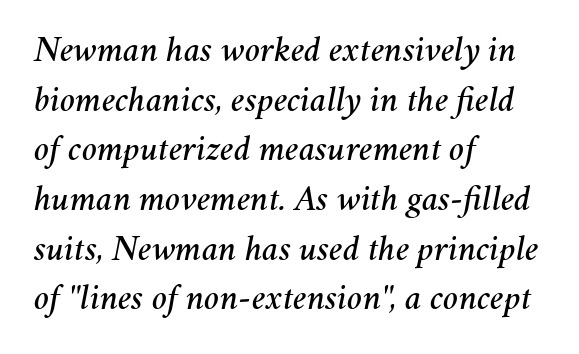
Q: Is the text italic (slanted)? A: Yes, it leans right by about 11 degrees.
Q: Is the text underlined? A: No.
Q: How is the paragraph aligned? A: Left-aligned.
Q: Is the spacing between letters normal or unusually wide? A: Normal.
Q: Is the spacing between lines tight, normal or loose? A: Normal.
Q: Width (condensed, normal, or wide)? A: Normal.
Q: Stroke contrast? A: Medium.
Q: x-height? A: Medium.
Q: Monospaced? A: No.
